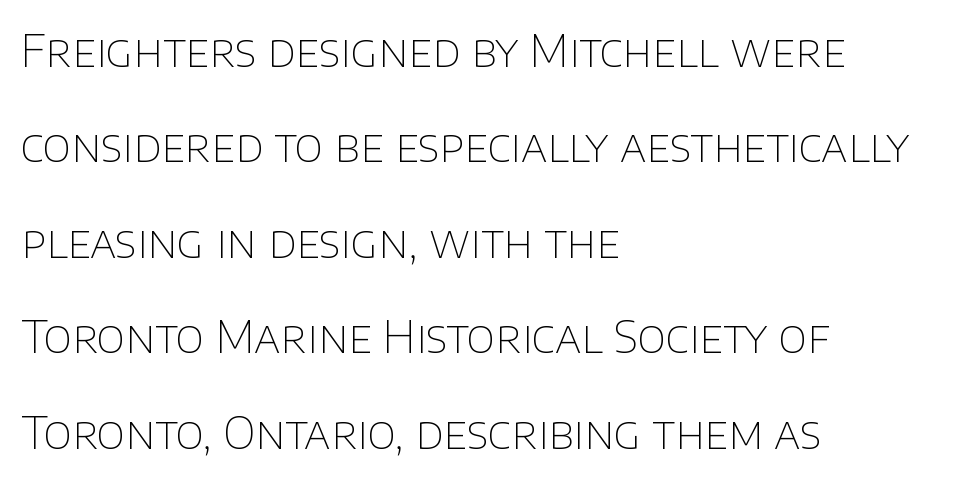
Q: Is the text bold? A: No.
Q: Is the text italic (slanted)? A: No, it is upright.
Q: Is the typeface a serif or a sans-serif typeface? A: Sans-serif.
Q: Is the text underlined? A: No.
Q: How is the paragraph aligned? A: Left-aligned.
Q: Is the spacing between letters normal or unusually wide? A: Normal.
Q: Is the spacing between lines tight, normal or loose? A: Loose.
Q: Width (condensed, normal, or wide)? A: Normal.
Q: Stroke contrast? A: Low.
Q: x-height? A: Large.
Q: Monospaced? A: No.
